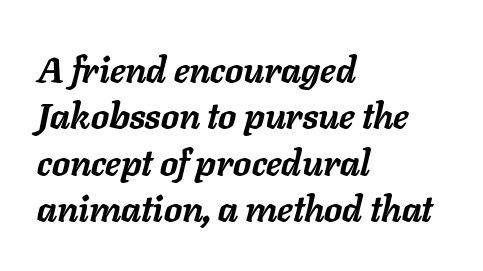
{"italic": "yes", "lean": "right", "slant_degrees": 11, "bold": "yes", "weight": "semibold", "width": "normal", "stroke_contrast": "low", "x_height": "medium", "monospaced": "no", "underline": "no", "align": "left", "line_spacing": "normal", "line_spacing_ratio": 1.29, "letter_spacing": "normal", "letter_spacing_em": 0.0, "glyph_px": 36}
